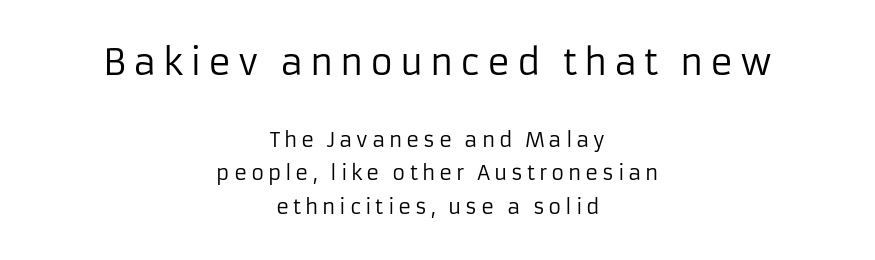
Type size steps down from the first block to the second. This is not heavy type; no bold has been used. Style check: upright. Any mark beneath the type? The region is blank. A student would call this center alignment; a typographer would say set centered.
